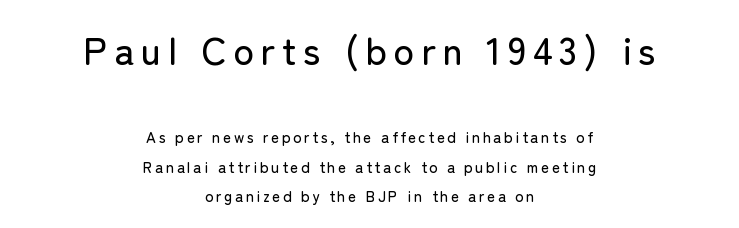
{"serif": "no", "italic": "no", "width": "normal", "stroke_contrast": "low", "x_height": "medium", "monospaced": "no", "underline": "no", "align": "center", "line_spacing": "loose", "line_spacing_ratio": 1.97, "larger_block": "first", "size_ratio": 2.53, "glyph_px": 38}
